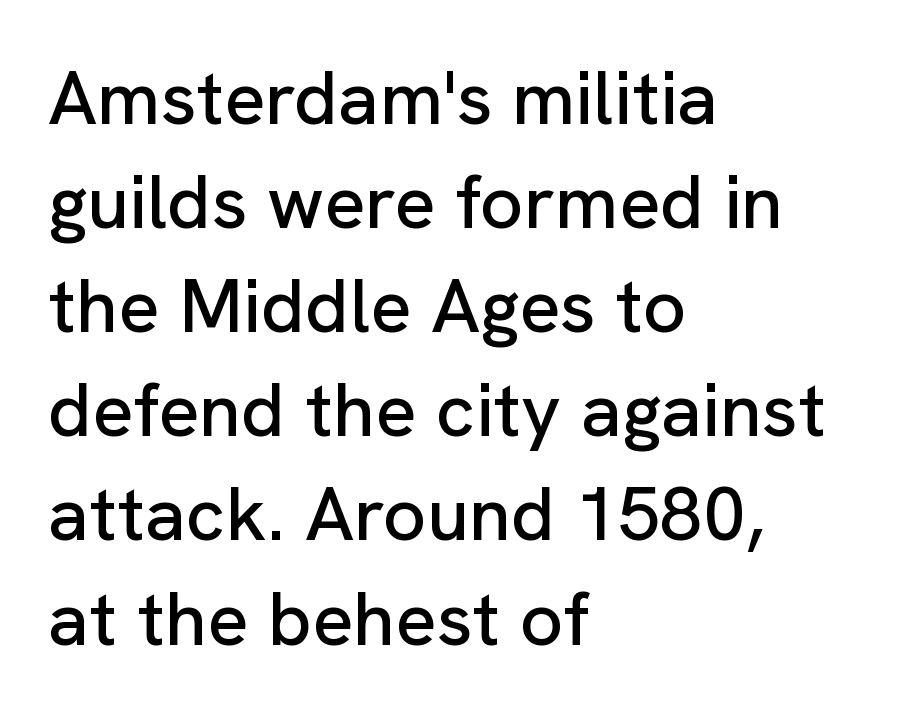
The image shows 76 px sans-serif type, upright; set left-aligned, normal line spacing (1.37x), normal letter spacing, not underlined; low stroke contrast and a medium x-height.
